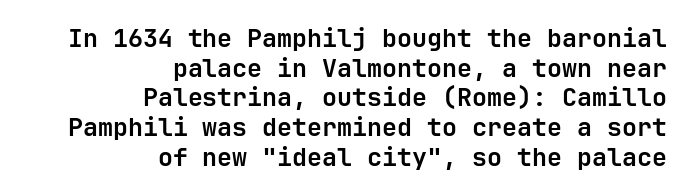
Unlike italic type, these characters show no tilt at all. The space directly below the letters is spotless. The letters are bold, with thick, heavy strokes. Horizontally, the lines are justified to the trailing edge only.
